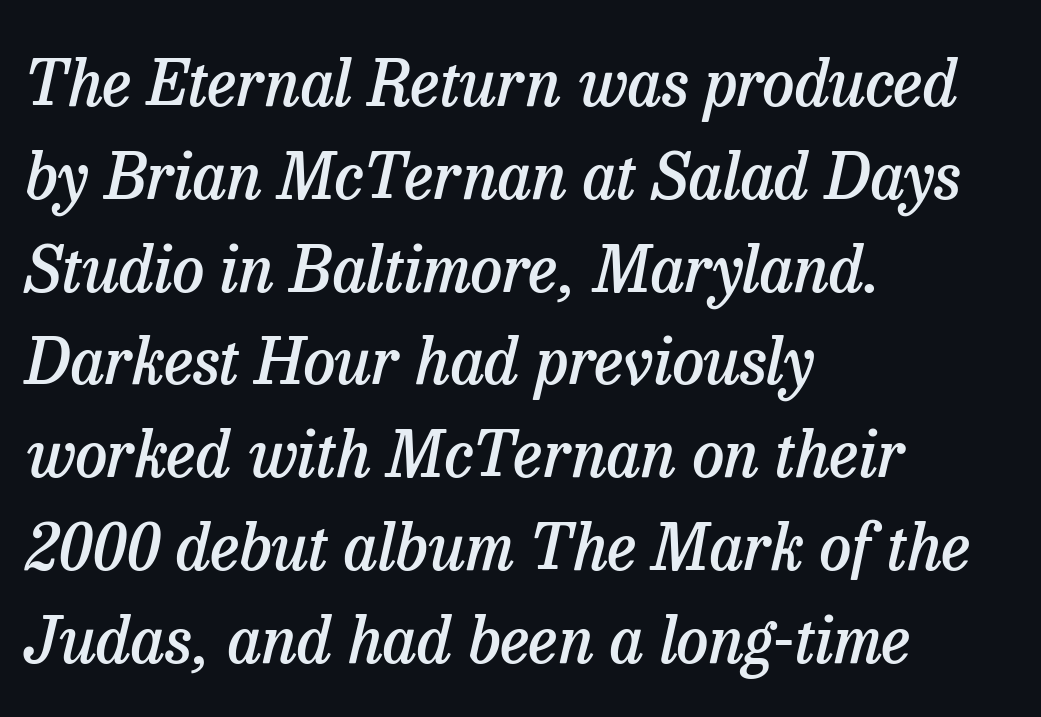
Character widths vary here, with narrow letters taking less room than wide ones. Has an underline been added? It has not. Tall strokes in this sample are angled rather than plumb. In terms of leading, this rendering sits right in the middle.
